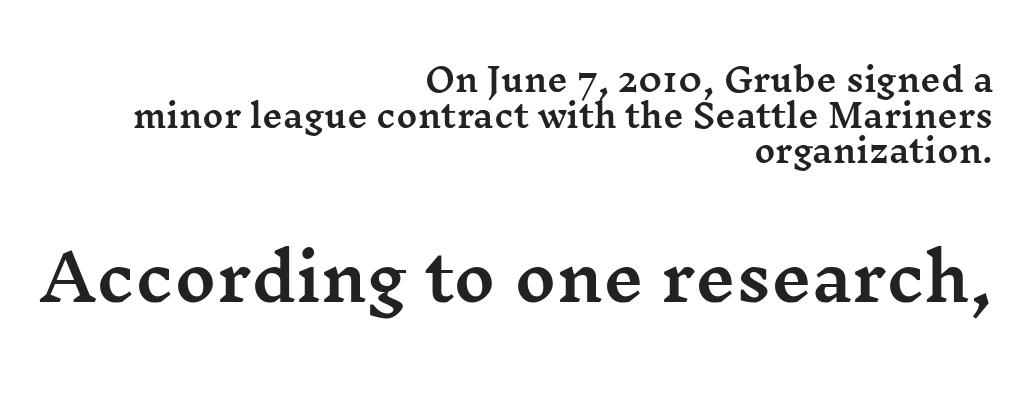
{"serif": "yes", "italic": "no", "width": "wide", "stroke_contrast": "medium", "x_height": "medium", "monospaced": "no", "underline": "no", "align": "right", "line_spacing": "tight", "line_spacing_ratio": 1.11, "letter_spacing": "normal", "letter_spacing_em": 0.0, "larger_block": "second", "size_ratio": 1.97, "glyph_px": 63}
